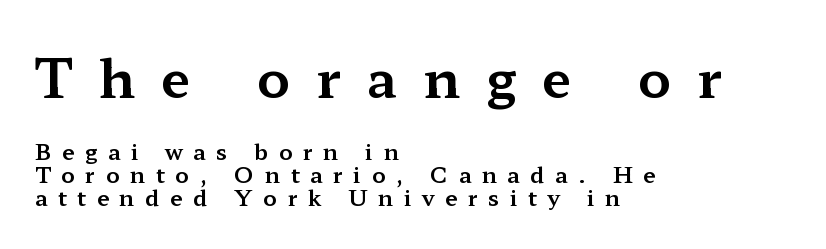
The image shows 54 px wide serif type, upright; set left-aligned, tight line spacing (1.04x), unusually wide letter spacing (+0.48 em), not underlined; the first (top) block is 2.45x larger; medium stroke contrast and a medium x-height.
